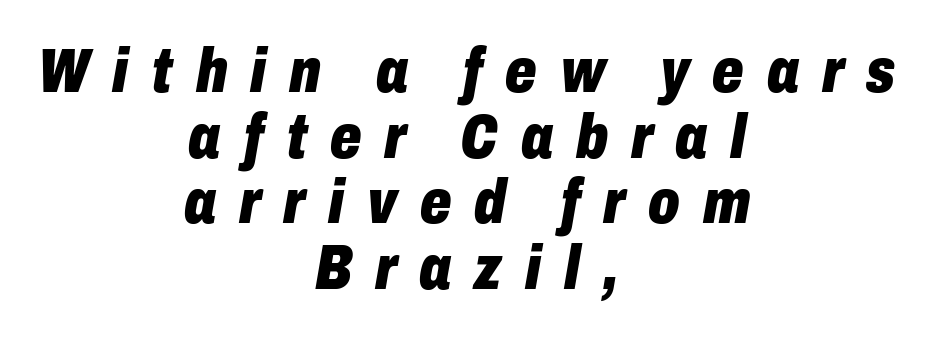
{"italic": "yes", "lean": "right", "slant_degrees": 10, "bold": "yes", "weight": "heavy", "width": "condensed", "stroke_contrast": "low", "x_height": "medium", "monospaced": "no", "underline": "no", "align": "center", "line_spacing": "tight", "line_spacing_ratio": 1.06, "letter_spacing": "wide", "letter_spacing_em": 0.37, "glyph_px": 62}
